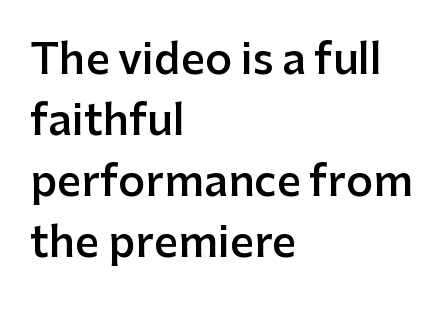
{"serif": "no", "italic": "no", "bold": "semi", "weight": "semibold", "width": "normal", "stroke_contrast": "low", "x_height": "medium", "monospaced": "no", "underline": "no", "align": "left", "line_spacing": "normal", "line_spacing_ratio": 1.45, "letter_spacing": "normal", "letter_spacing_em": 0.0, "glyph_px": 42}
